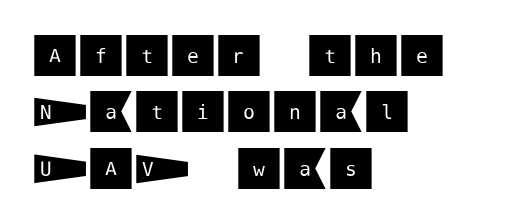
{"serif": "no", "italic": "no", "width": "normal", "stroke_contrast": "medium", "x_height": "large", "underline": "no", "align": "left", "line_spacing_ratio": 1.2, "letter_spacing": "normal", "letter_spacing_em": 0.0, "glyph_px": 47}
